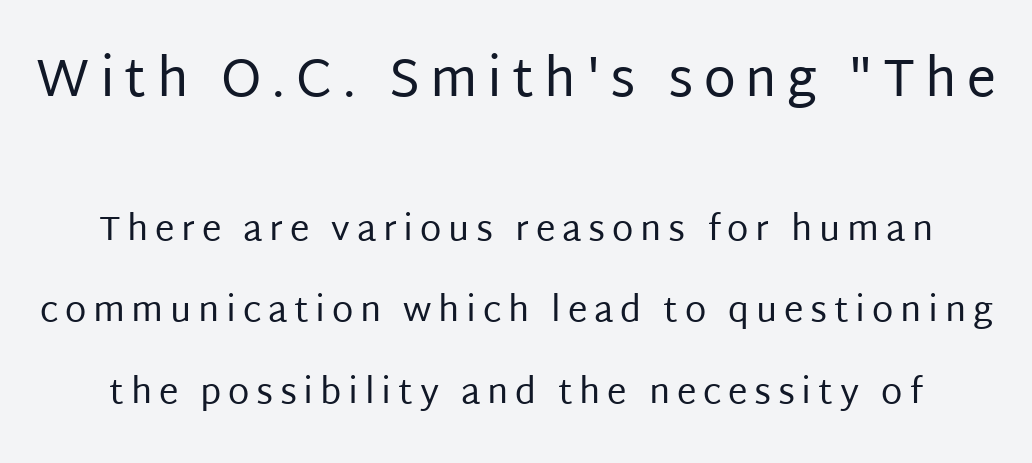
Q: Is the text bold? A: No.
Q: Is the text italic (slanted)? A: No, it is upright.
Q: Is the typeface a serif or a sans-serif typeface? A: Sans-serif.
Q: Is the text underlined? A: No.
Q: Is the spacing between lines tight, normal or loose? A: Loose.
Q: Which block of text is set in a larger size, the first (top) or the second (bottom)? A: The first (top) one.
Q: Width (condensed, normal, or wide)? A: Normal.
Q: Stroke contrast? A: Low.
Q: x-height? A: Large.
Q: Monospaced? A: No.
